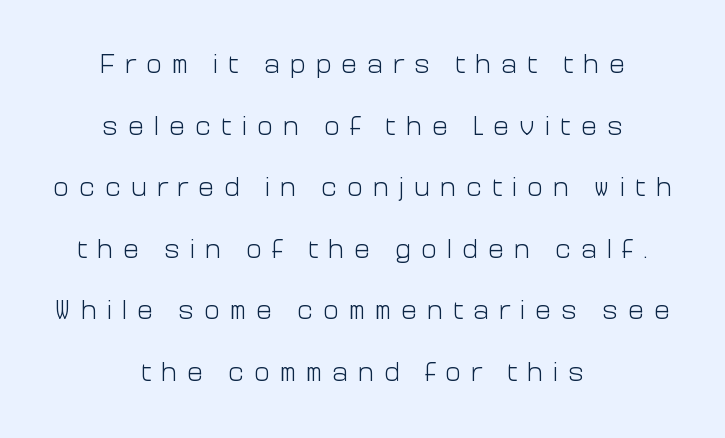
The image shows 27 px text type, upright; set centered, loose line spacing (2.28x), unusually wide letter spacing (+0.36 em), not underlined.
